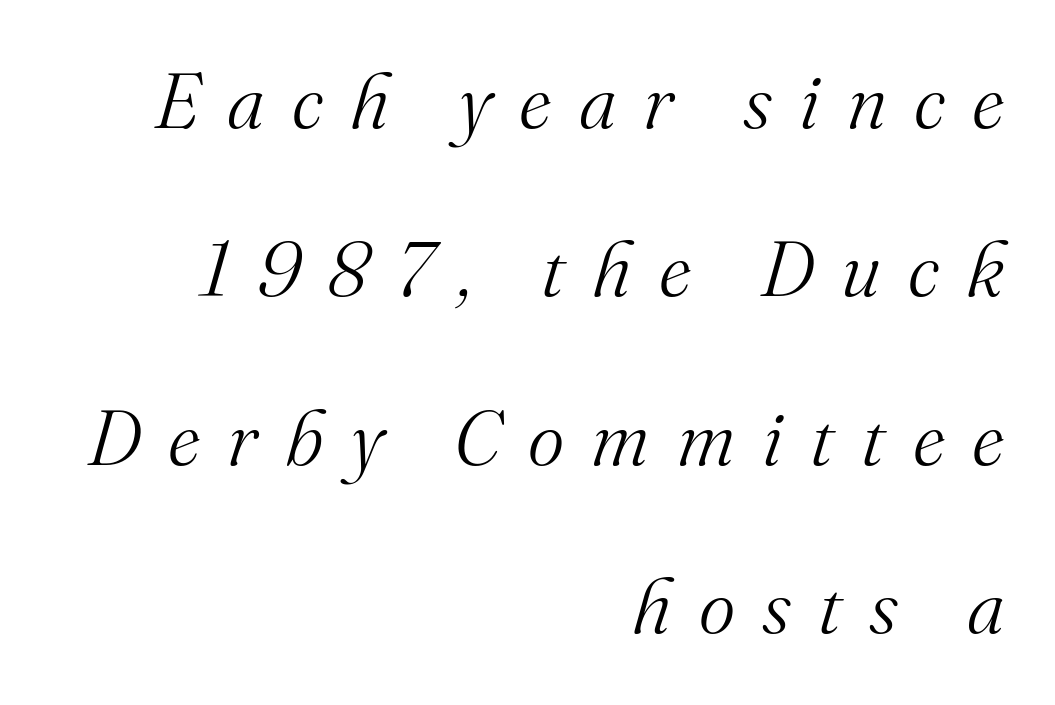
Tracking here is generous; glyphs stand well apart from one another. The strip under each line holds only bare page. Do the characters align in a grid? No, the font is proportional. Is the block centered? No — it sits flush against the right margin. Tall strokes in this sample are angled rather than plumb.
